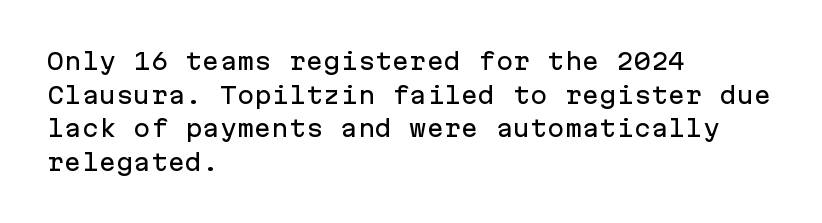
Notice how the passage keeps a crisp vertical edge on the left only. Ascenders rise straight up at ninety degrees. The passage shown is not underscored anywhere. Tracking value appears to be zero — textbook default spacing.
